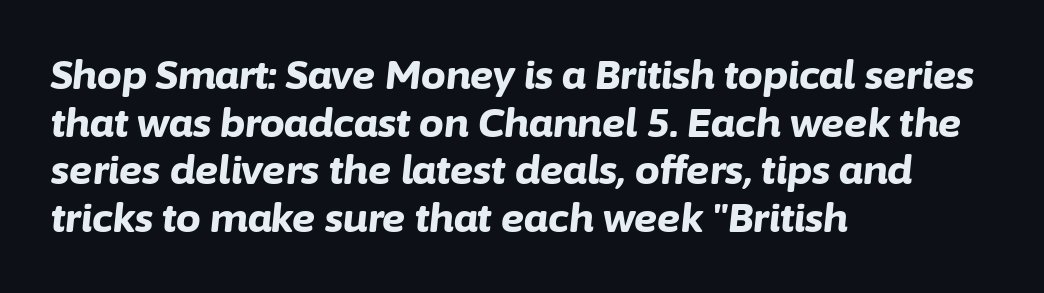
Q: Is the text bold? A: Yes.
Q: Is the text italic (slanted)? A: Yes, it leans right by about 6 degrees.
Q: Is the text underlined? A: No.
Q: How is the paragraph aligned? A: Left-aligned.
Q: Is the spacing between letters normal or unusually wide? A: Normal.
Q: Width (condensed, normal, or wide)? A: Normal.
Q: Stroke contrast? A: Low.
Q: x-height? A: Medium.
Q: Monospaced? A: No.
